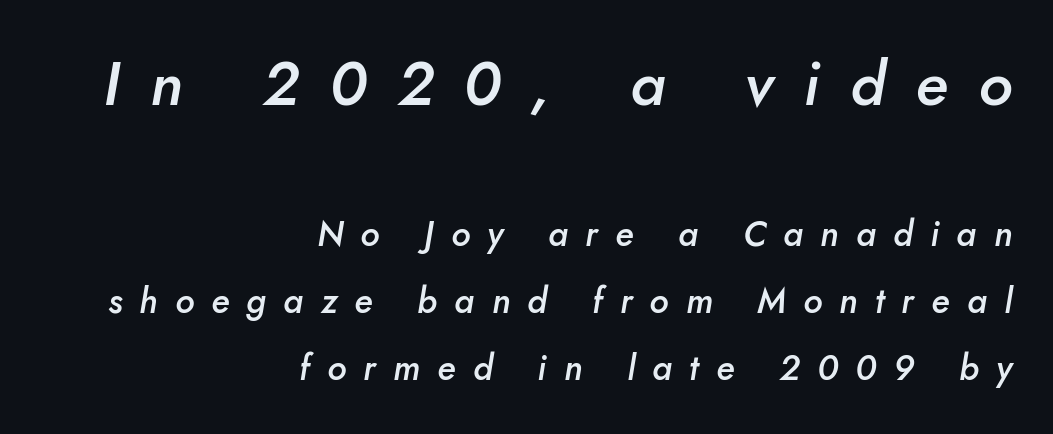
Stems and bowls a touch heavier than normal — semibold. The passage shown is typed in a proportional face where columns would drift. Alignment: flush right. Glance below the letters and you will spot only blank space. The passage shown leans; its letterforms are oblique. Does the bottom block carry the larger type? No, the top block does.
